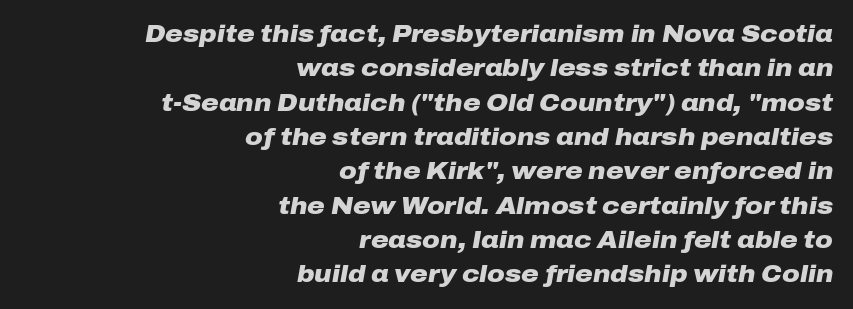
Right-aligned paragraph, ragged on the left. Leading matches the norm, producing a regular column. The type is set solid horizontally, with unmodified tracking. Weight check: bold — yes, fully.
